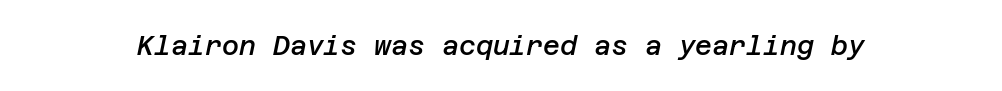
The image shows 26 px text type, italic (leaning right); set normal letter spacing, not underlined.
